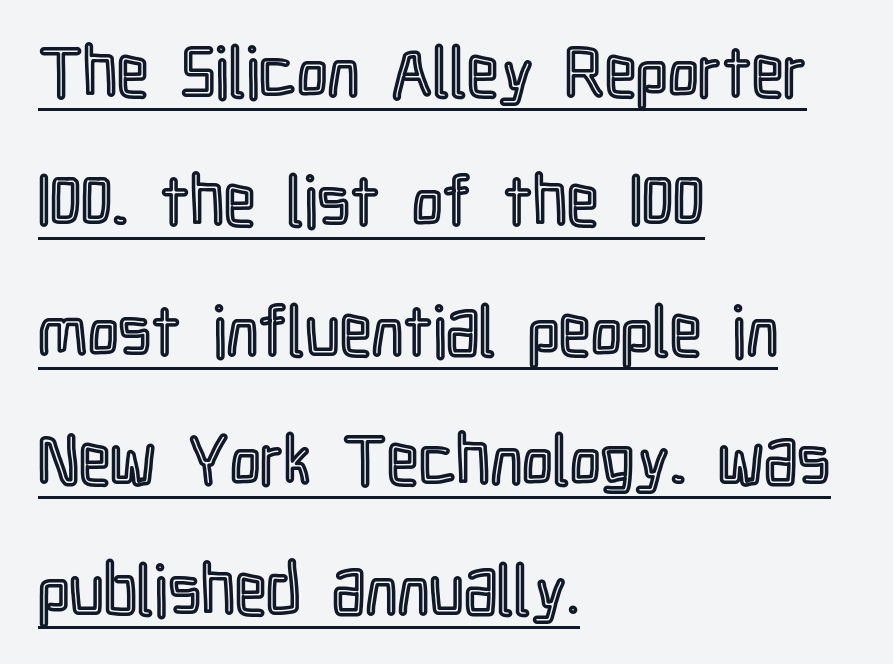
Q: Is the text italic (slanted)? A: No, it is upright.
Q: Is the text underlined? A: Yes.
Q: How is the paragraph aligned? A: Left-aligned.
Q: Is the spacing between letters normal or unusually wide? A: Normal.
Q: Width (condensed, normal, or wide)? A: Condensed.
Q: x-height? A: Medium.
Q: Monospaced? A: No.
